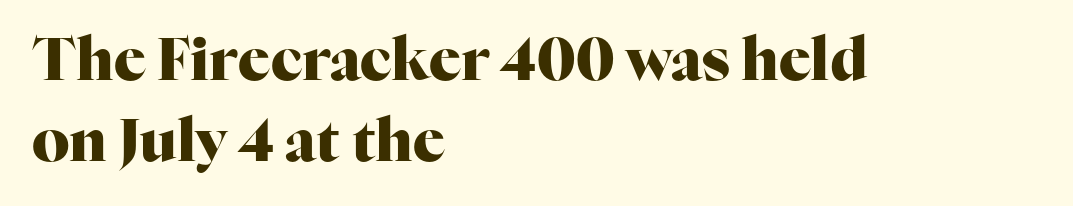
{"serif": "yes", "italic": "no", "bold": "yes", "weight": "heavy", "width": "normal", "stroke_contrast": "high", "x_height": "medium", "monospaced": "no", "underline": "no", "align": "left", "line_spacing": "normal", "line_spacing_ratio": 1.38, "letter_spacing": "normal", "letter_spacing_em": 0.0, "glyph_px": 59}
